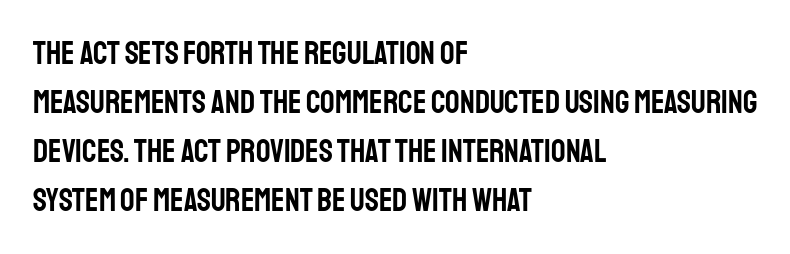
Which margin do the lines hug? The left one — the right edge is uneven. The typography opts for an upright posture over an oblique one. Check under the words: just untouched page. Horizontal bands of white between lines are of average thickness.
